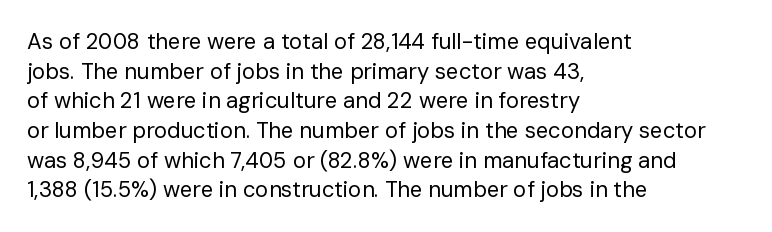
{"italic": "no", "bold": "no", "underline": "no", "align": "left", "line_spacing": "normal", "line_spacing_ratio": 1.35, "letter_spacing": "normal", "letter_spacing_em": 0.0, "glyph_px": 22}
